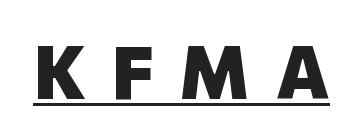
{"serif": "no", "italic": "no", "bold": "yes", "weight": "heavy", "width": "normal", "stroke_contrast": "low", "x_height": "medium", "monospaced": "no", "underline": "yes", "letter_spacing": "wide", "letter_spacing_em": 0.35, "glyph_px": 73}
